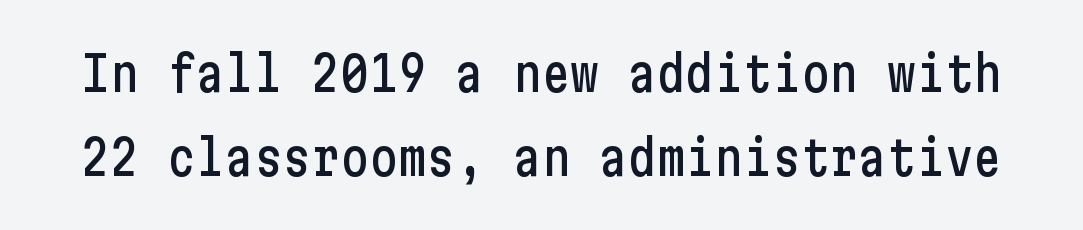
Q: Is the text italic (slanted)? A: No, it is upright.
Q: Is the typeface a serif or a sans-serif typeface? A: Sans-serif.
Q: Is the text underlined? A: No.
Q: Is the spacing between letters normal or unusually wide? A: Normal.
Q: Width (condensed, normal, or wide)? A: Condensed.
Q: Stroke contrast? A: Low.
Q: x-height? A: Medium.
